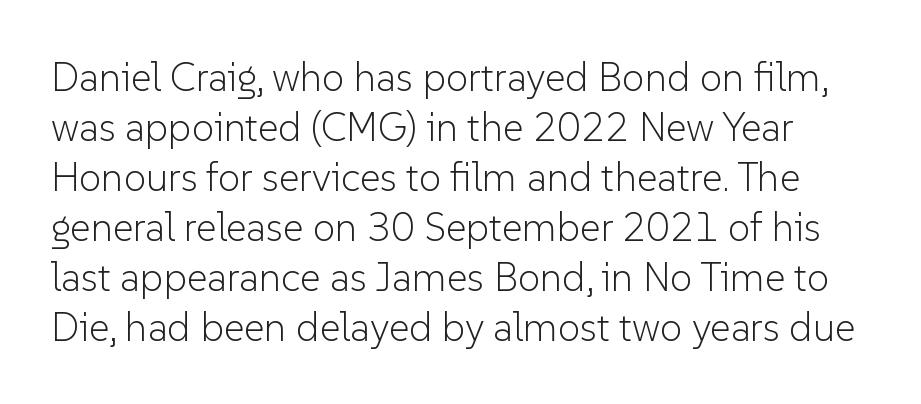
Q: Is the text bold? A: No.
Q: Is the text italic (slanted)? A: No, it is upright.
Q: Is the typeface a serif or a sans-serif typeface? A: Sans-serif.
Q: Is the text underlined? A: No.
Q: Is the spacing between letters normal or unusually wide? A: Normal.
Q: Is the spacing between lines tight, normal or loose? A: Normal.
Q: Width (condensed, normal, or wide)? A: Normal.
Q: Stroke contrast? A: Low.
Q: x-height? A: Medium.
Q: Monospaced? A: No.
